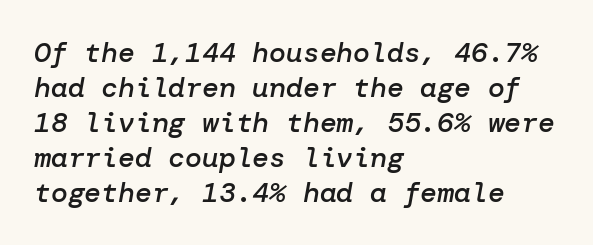
{"italic": "yes", "lean": "right", "slant_degrees": 10, "bold": "semi", "weight": "semibold", "width": "normal", "stroke_contrast": "low", "x_height": "medium", "underline": "no", "align": "left", "line_spacing": "normal", "line_spacing_ratio": 1.25, "letter_spacing": "normal", "letter_spacing_em": 0.0, "glyph_px": 28}
